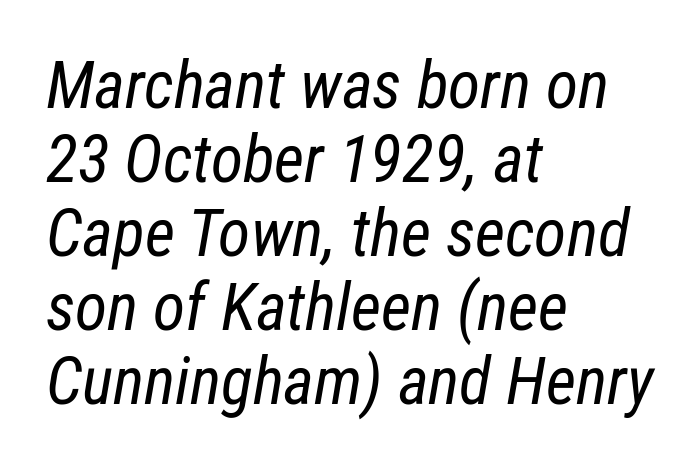
This is oblique type, the kind used for emphasis or titles. The leading is snug, giving the passage a crowded texture. You could not count columns in this text — the font is proportionally spaced. Just letters on the line, the space beneath them empty.
